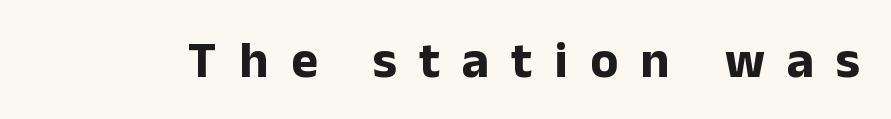
The image shows 51 px bold sans-serif type, upright; set unusually wide letter spacing (+0.44 em), not underlined; low stroke contrast and a medium x-height.
